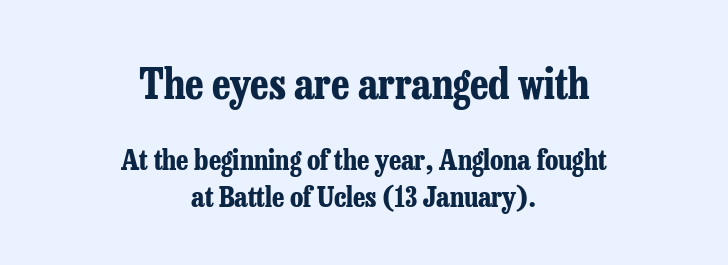
Teacher's note: observe the equal gaps on both sides — that is centered alignment. The letters are bold, with thick, heavy strokes. Two sizes are in play, and the larger belongs to the first block. You can tell it's not italic because the verticals are truly vertical. The passage shown is typed in a proportional face where columns would drift. Students, observe: this is what conventionally led text looks like.
